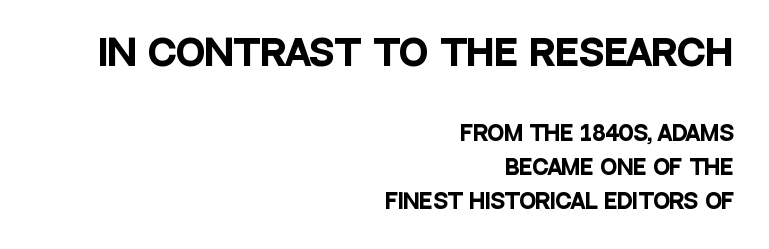
{"serif": "no", "italic": "no", "bold": "yes", "weight": "heavy", "width": "condensed", "stroke_contrast": "low", "x_height": "large", "monospaced": "no", "underline": "no", "align": "right", "line_spacing_ratio": 1.71, "letter_spacing": "normal", "letter_spacing_em": 0.0, "larger_block": "first", "size_ratio": 1.75, "glyph_px": 35}
